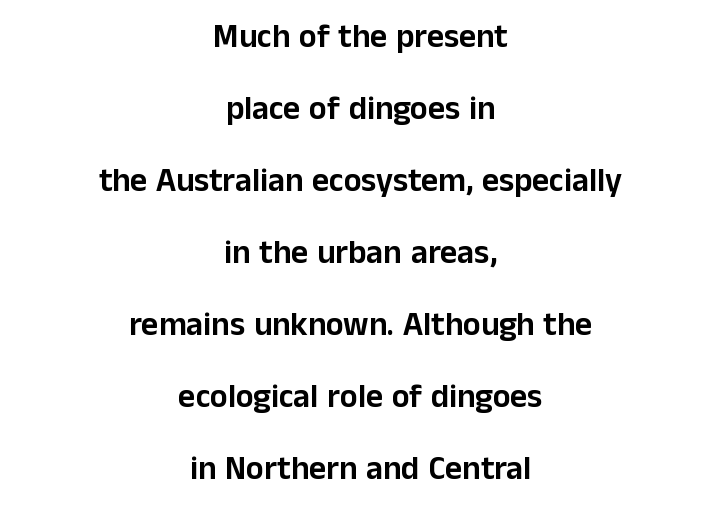
{"serif": "no", "italic": "no", "width": "normal", "stroke_contrast": "low", "x_height": "medium", "monospaced": "no", "underline": "no", "align": "center", "line_spacing": "loose", "line_spacing_ratio": 2.18, "letter_spacing": "normal", "letter_spacing_em": 0.0, "glyph_px": 33}
